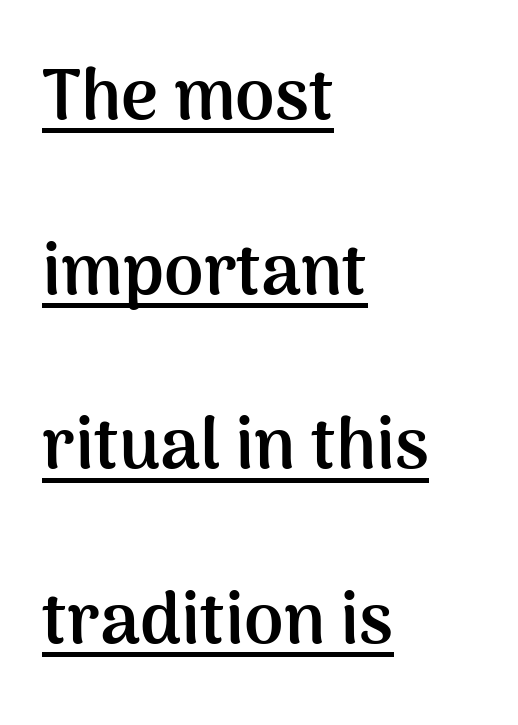
The image shows 71 px semibold sans-serif type, upright; set left-aligned, loose line spacing (2.46x), normal letter spacing, underlined; medium stroke contrast and a medium x-height.
